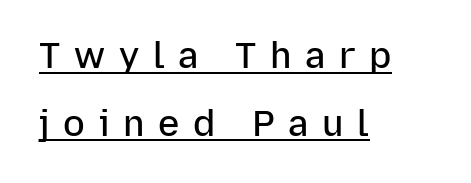
The image shows 36 px semibold sans-serif type, upright; set left-aligned, line spacing 1.88x, unusually wide letter spacing (+0.38 em), underlined; low stroke contrast and a medium x-height.
